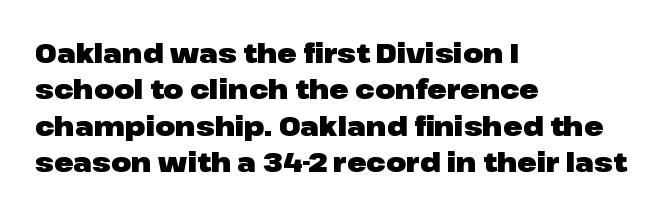
Characters remain perfectly vertical along every line. The passage is arranged the way most books set body copy — flush left. These lines sit exactly where default settings would place them. Nobody touched the tracking dial on this one. Descender tails drop into unmarked territory. Is the type bold? Yes — the strokes are clearly thick and heavy.
